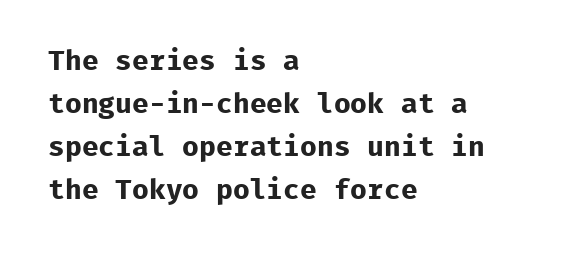
The image shows 28 px bold sans-serif type, upright, monospaced; set left-aligned, normal line spacing (1.54x), normal letter spacing, not underlined; low stroke contrast and a medium x-height.
